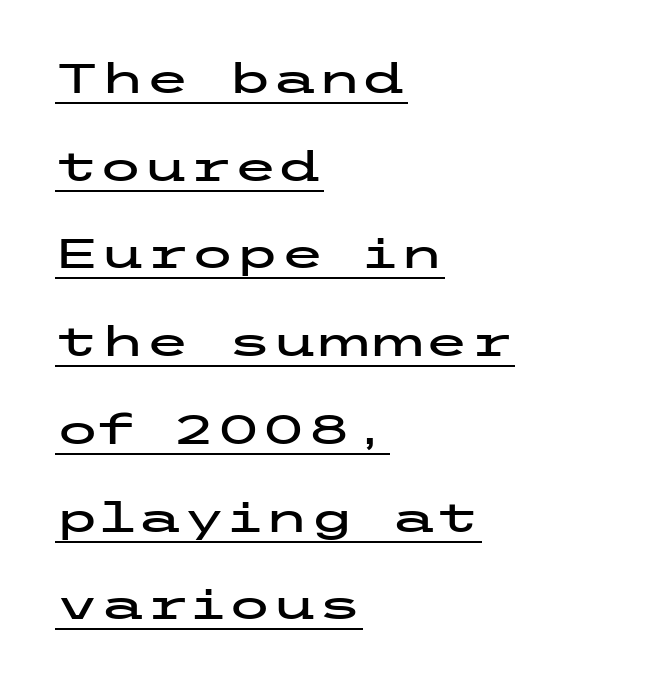
The image shows 41 px wide sans-serif type, upright; set left-aligned, loose line spacing (2.14x), normal letter spacing, underlined; low stroke contrast and a medium x-height.
